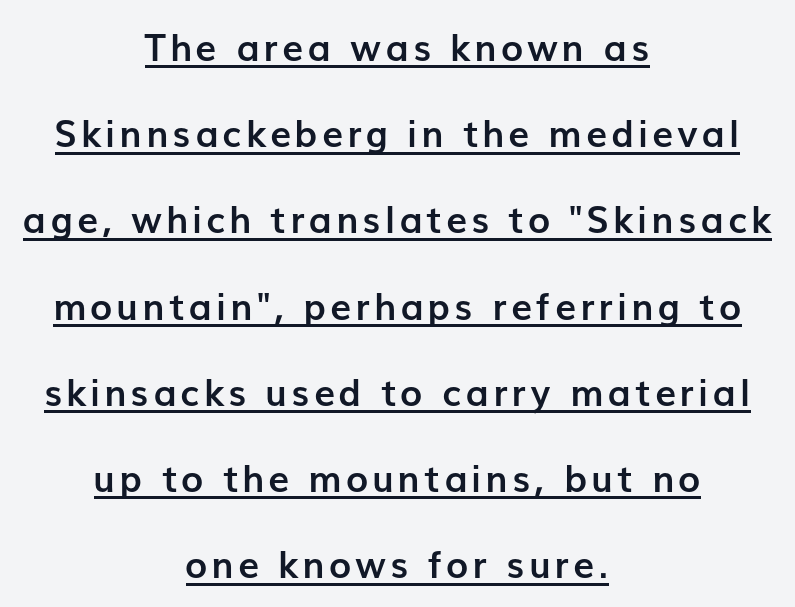
The image shows 37 px semibold sans-serif type, upright; set centered, loose line spacing (2.33x), underlined; low stroke contrast and a medium x-height.
